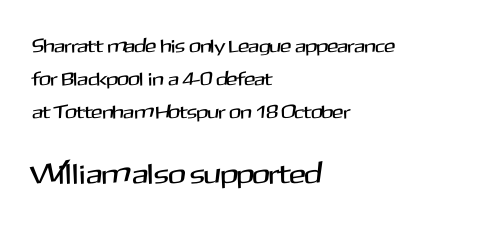
{"serif": "no", "italic": "no", "width": "normal", "stroke_contrast": "medium", "x_height": "medium", "monospaced": "no", "underline": "no", "align": "left", "line_spacing_ratio": 1.75, "letter_spacing": "normal", "letter_spacing_em": 0.0, "larger_block": "second", "size_ratio": 1.47, "glyph_px": 28}
